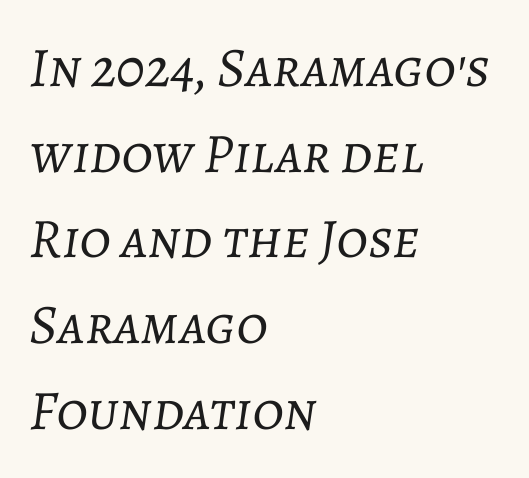
Compared with ordinary roman type, these characters are visibly tilted. A student would call this left alignment; a typographer would say flush left, rag right. A typesetter would call this leading conventional body-copy spacing. In terms of letterspacing, this is plain default setting.
